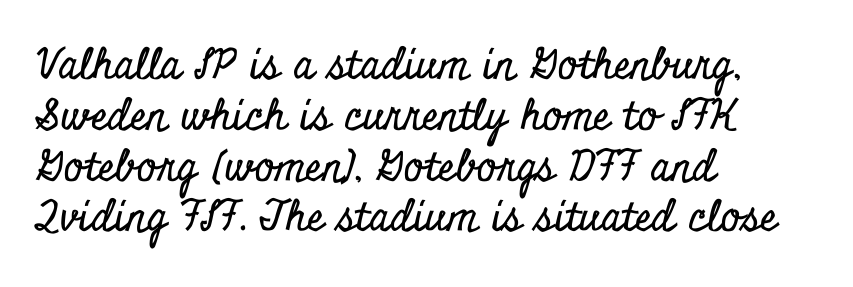
Q: Is the text italic (slanted)? A: Yes.
Q: Is the typeface a serif or a sans-serif typeface? A: Serif.
Q: Is the text underlined? A: No.
Q: How is the paragraph aligned? A: Left-aligned.
Q: Is the spacing between letters normal or unusually wide? A: Normal.
Q: Width (condensed, normal, or wide)? A: Condensed.
Q: Stroke contrast? A: Low.
Q: x-height? A: Small.
Q: Monospaced? A: No.
